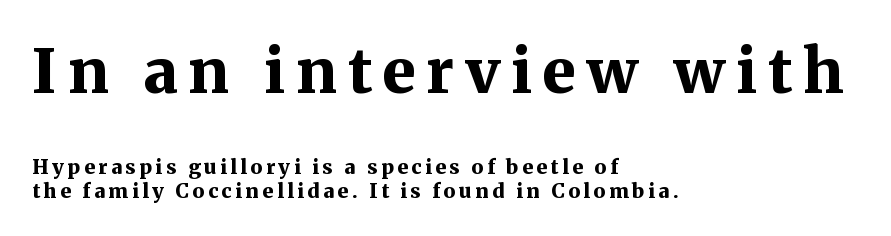
Check the space under the baseline: it is left empty. The letters in the upper block stand taller than those in the block below. The letters stand upright; this is a roman face. One-word summary of the alignment: left. In terms of letterform style, serifs are clearly present.
